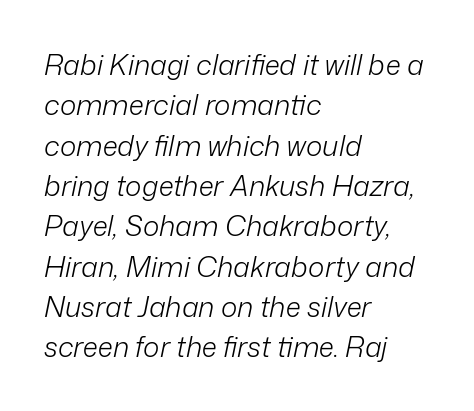
The image shows 28 px light type, italic (leaning right); set left-aligned, normal line spacing (1.44x), normal letter spacing, not underlined; low stroke contrast and a medium x-height.
